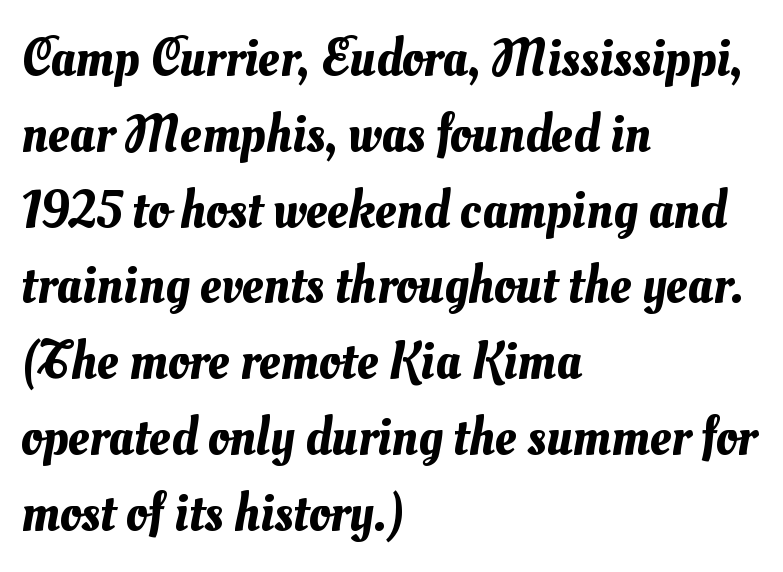
Underlining? Definitely not there. How would I describe the line gaps? Plain and ordinary. Left-aligned paragraph, ragged on the right. Honestly, the letter spacing is just normal — you wouldn't notice it. Proportional: the letters do not fall into vertical columns.
